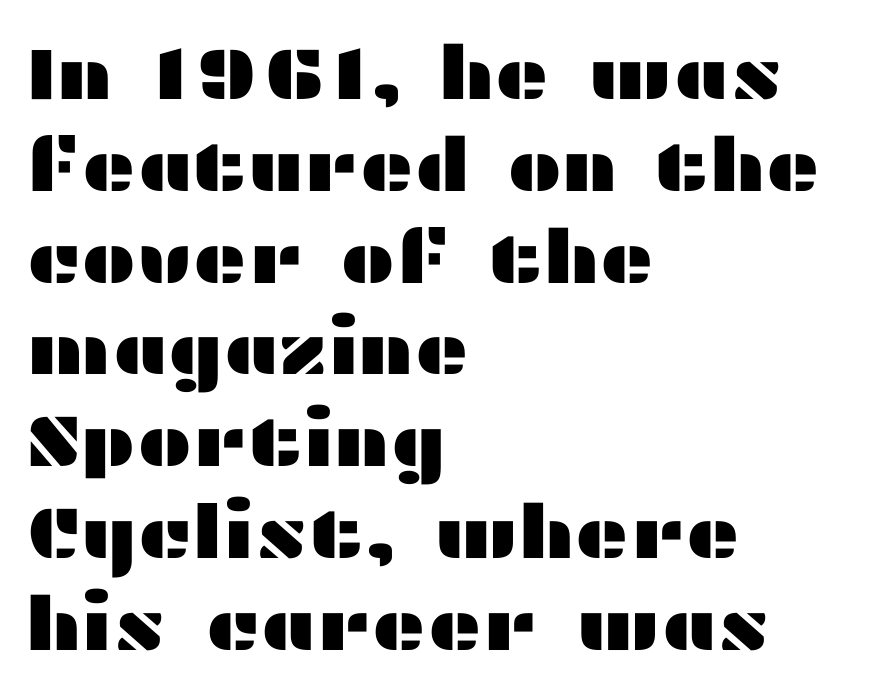
Q: Is the text italic (slanted)? A: No, it is upright.
Q: Is the typeface a serif or a sans-serif typeface? A: Sans-serif.
Q: Is the text underlined? A: No.
Q: How is the paragraph aligned? A: Left-aligned.
Q: Is the spacing between letters normal or unusually wide? A: Normal.
Q: Width (condensed, normal, or wide)? A: Wide.
Q: Stroke contrast? A: Medium.
Q: x-height? A: Medium.
Q: Monospaced? A: No.
